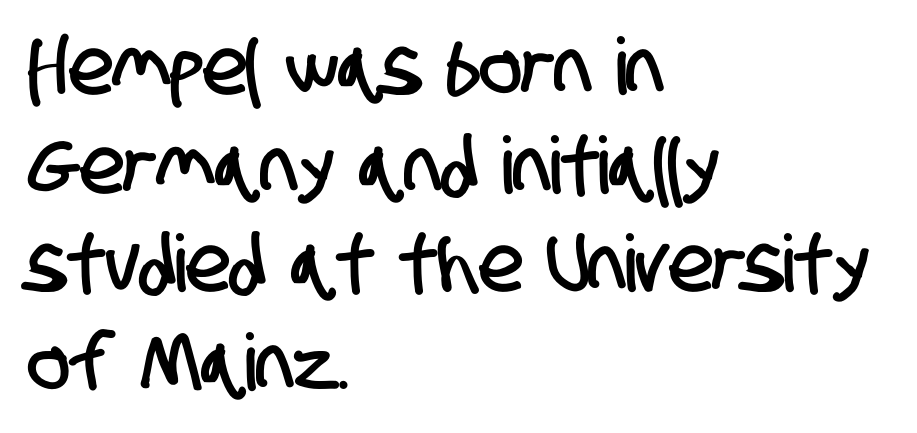
Q: Is the typeface a serif or a sans-serif typeface? A: Sans-serif.
Q: Is the text underlined? A: No.
Q: How is the paragraph aligned? A: Left-aligned.
Q: Is the spacing between letters normal or unusually wide? A: Normal.
Q: Is the spacing between lines tight, normal or loose? A: Normal.
Q: Width (condensed, normal, or wide)? A: Condensed.
Q: Stroke contrast? A: Low.
Q: x-height? A: Large.
Q: Monospaced? A: No.
